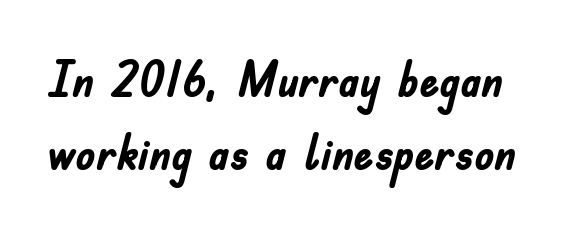
Inter-character spacing is left at the font's built-in metrics. The foot of each line stays bare and open. A typesetter would call this leading conventional body-copy spacing. Every letter is thick-stroked: bold, no question. The rendering uses natural spacing where letterforms have individual widths.
